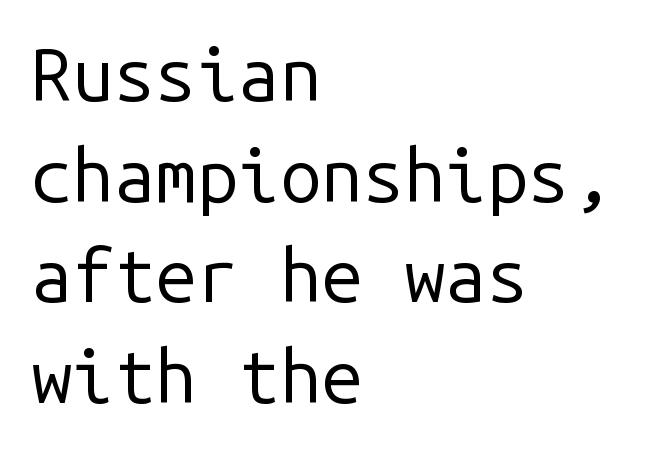
Q: Is the text bold? A: No.
Q: Is the text italic (slanted)? A: No, it is upright.
Q: Is the typeface a serif or a sans-serif typeface? A: Sans-serif.
Q: Is the text underlined? A: No.
Q: How is the paragraph aligned? A: Left-aligned.
Q: Is the spacing between letters normal or unusually wide? A: Normal.
Q: Is the spacing between lines tight, normal or loose? A: Normal.
Q: Width (condensed, normal, or wide)? A: Normal.
Q: Stroke contrast? A: Low.
Q: x-height? A: Medium.
Q: Monospaced? A: Yes.
